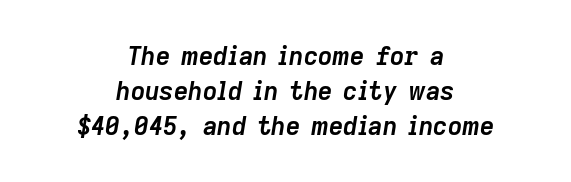
Heft: maximum for text — a bold. Glyph-to-glyph distance matches everyday printed text. Notice how descenders clear the ascenders below comfortably — that's standard leading. Would a proofreader flag this as italicized? Yes.
